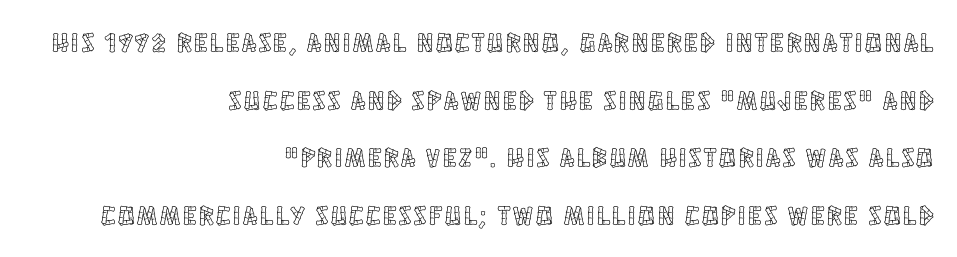
Clear beneath every line of the passage. The lines in this sample share a right terminus and differ only in where they begin. These lines stand farther apart than default settings would place them. Quick note: not italic, upright.
